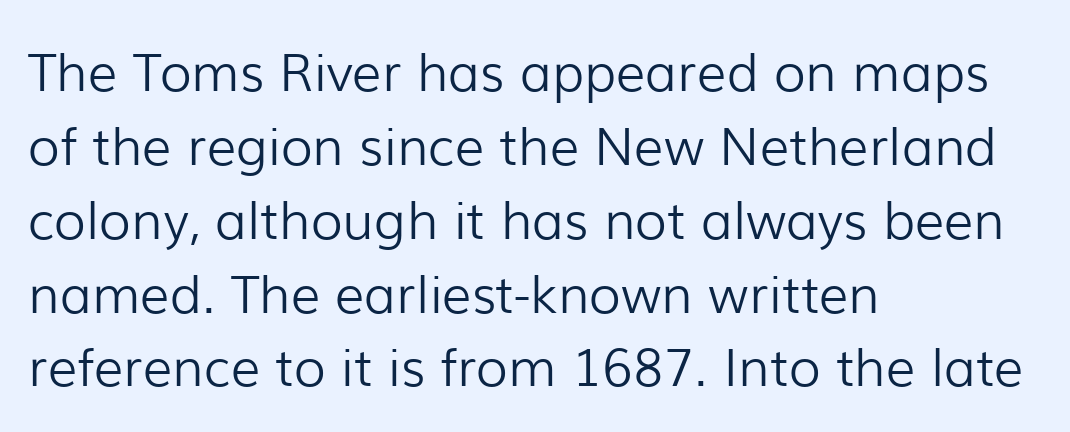
Is this a sans? Yes — the strokes have no serifs. You could not count columns in this text — the font is proportionally spaced. Nothing unusual about the tracking: characters are spaced as the font intends. The leading is moderate, giving the passage an even texture.
